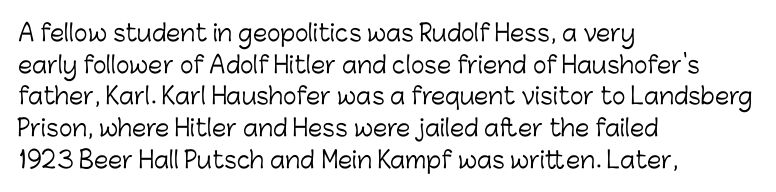
{"italic": "no", "bold": "no", "underline": "no", "align": "left", "line_spacing": "normal", "line_spacing_ratio": 1.38, "letter_spacing": "normal", "letter_spacing_em": 0.0, "glyph_px": 23}
